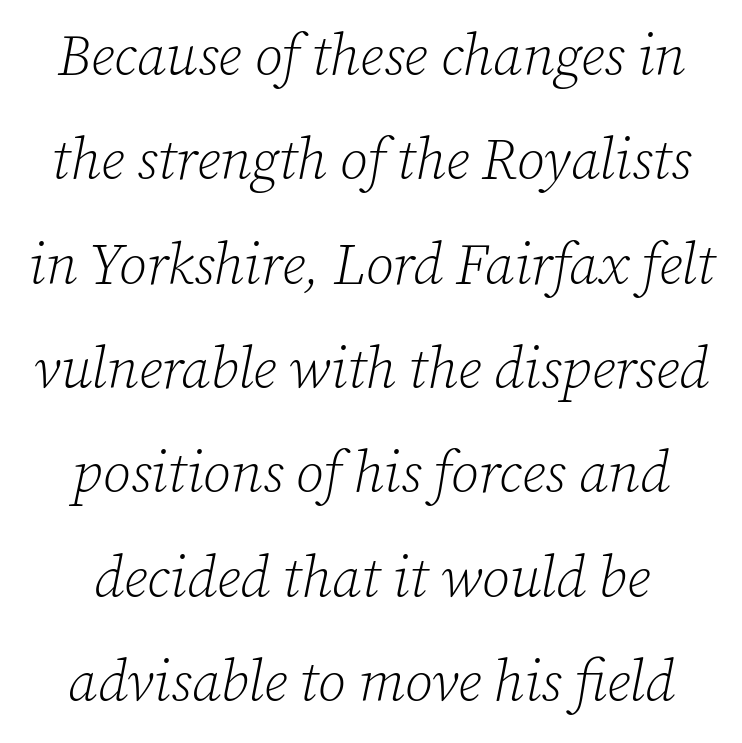
The passage shown is not bold in any degree. Serifs: yes, visible at the terminals of the letterforms. Emphasis-style slanted type is in use. The letters advance in unequal steps, a hallmark of proportional type. Spacing between characters is what you'd get straight out of the box. Each row of text sits above clean, open space.
